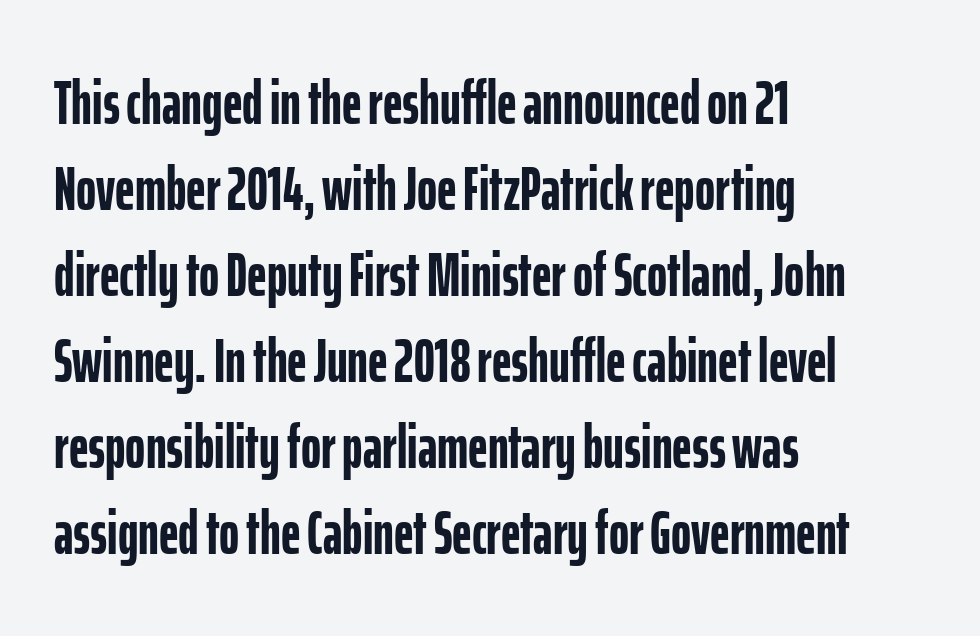
Q: Is the text bold? A: Yes.
Q: Is the text italic (slanted)? A: No, it is upright.
Q: Is the typeface a serif or a sans-serif typeface? A: Sans-serif.
Q: Is the text underlined? A: No.
Q: How is the paragraph aligned? A: Left-aligned.
Q: Is the spacing between letters normal or unusually wide? A: Normal.
Q: Is the spacing between lines tight, normal or loose? A: Normal.
Q: Width (condensed, normal, or wide)? A: Condensed.
Q: Stroke contrast? A: Low.
Q: x-height? A: Medium.
Q: Monospaced? A: No.
